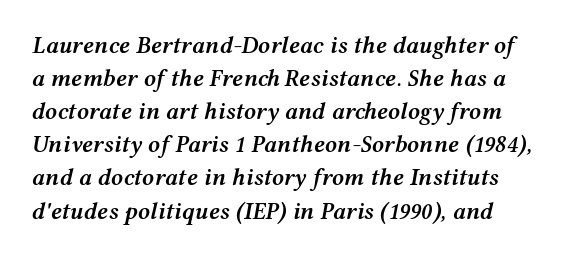
Observe the lean: these are italic letterforms. The designer left line spacing at the default. The gap between lines stays unmarked. Spacing between characters is what you'd get straight out of the box. Stroke thickness is moderately raised; the sample reads as semibold.
